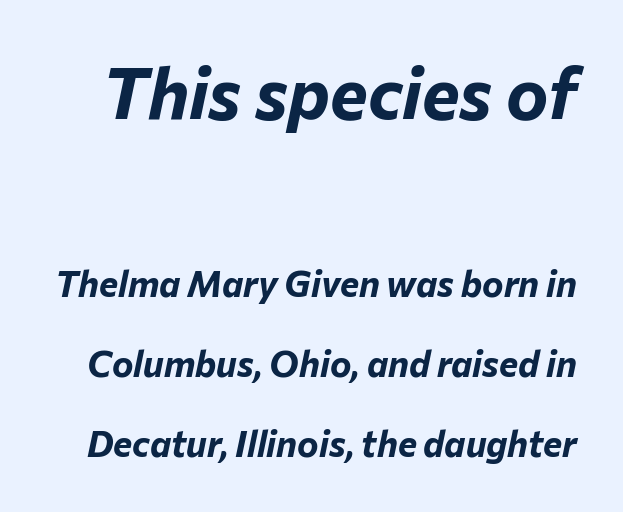
Q: Is the text bold? A: Yes.
Q: Is the text italic (slanted)? A: Yes, it leans right by about 12 degrees.
Q: Is the text underlined? A: No.
Q: Is the spacing between letters normal or unusually wide? A: Normal.
Q: Is the spacing between lines tight, normal or loose? A: Loose.
Q: Which block of text is set in a larger size, the first (top) or the second (bottom)? A: The first (top) one.
Q: Width (condensed, normal, or wide)? A: Normal.
Q: Stroke contrast? A: Low.
Q: x-height? A: Medium.
Q: Monospaced? A: No.
